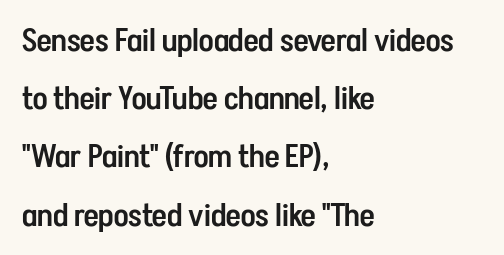
{"serif": "no", "italic": "no", "bold": "semi", "weight": "semibold", "width": "condensed", "stroke_contrast": "low", "x_height": "medium", "monospaced": "no", "underline": "no", "align": "left", "line_spacing_ratio": 1.82, "letter_spacing": "normal", "letter_spacing_em": 0.0, "glyph_px": 32}
